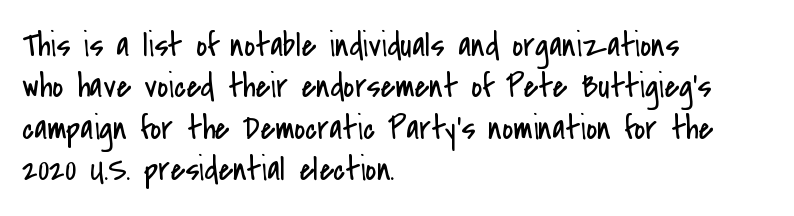
{"serif": "no", "italic": "no", "bold": "no", "weight": "regular", "width": "condensed", "stroke_contrast": "low", "x_height": "small", "monospaced": "no", "underline": "no", "align": "left", "line_spacing_ratio": 1.22, "letter_spacing": "normal", "letter_spacing_em": 0.0, "glyph_px": 34}
